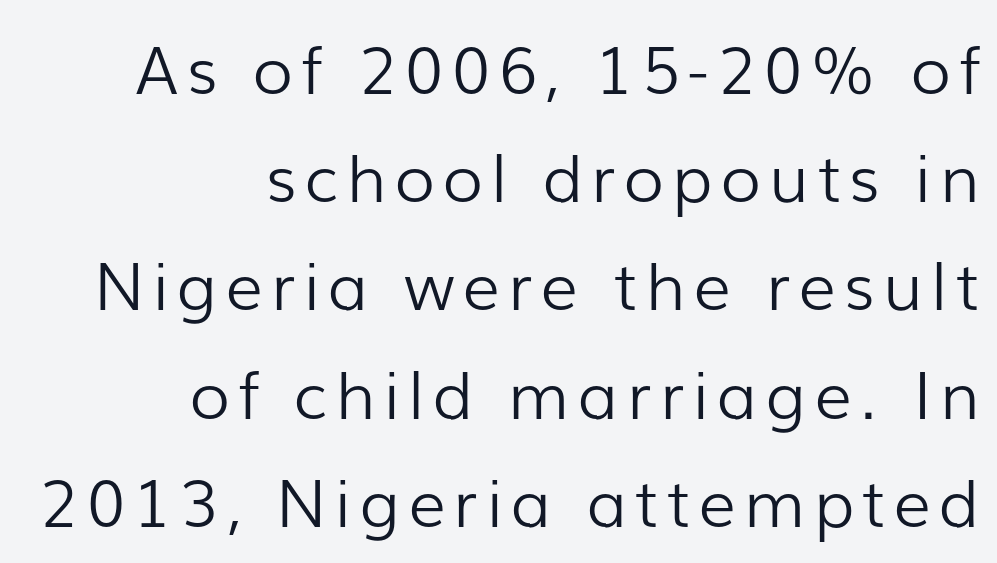
The image shows 66 px light sans-serif type, upright; set right-aligned, normal line spacing (1.64x), not underlined; low stroke contrast and a medium x-height.
